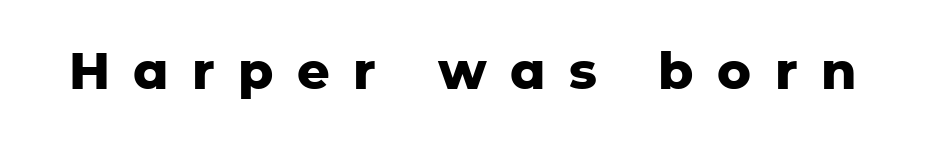
{"serif": "no", "italic": "no", "bold": "yes", "weight": "heavy", "width": "normal", "stroke_contrast": "low", "x_height": "medium", "monospaced": "no", "underline": "no", "letter_spacing": "wide", "letter_spacing_em": 0.46, "glyph_px": 51}
